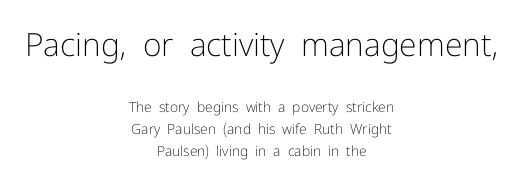
{"serif": "no", "italic": "no", "bold": "no", "weight": "light", "width": "normal", "stroke_contrast": "low", "x_height": "medium", "monospaced": "no", "underline": "no", "align": "center", "line_spacing": "normal", "line_spacing_ratio": 1.57, "letter_spacing": "normal", "letter_spacing_em": 0.0, "larger_block": "first", "size_ratio": 2.29, "glyph_px": 32}
